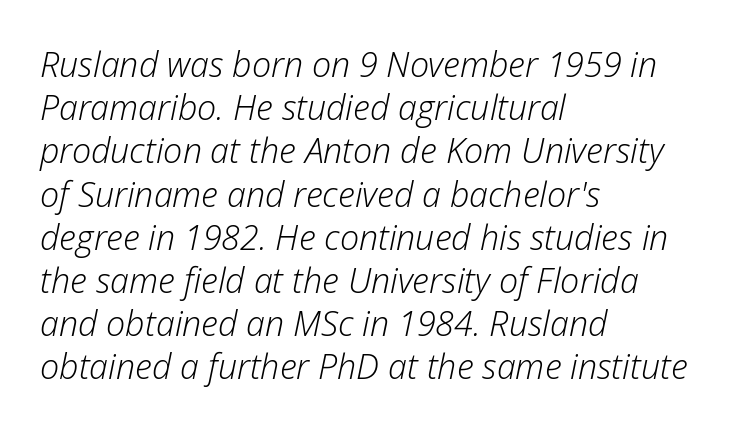
The image shows 34 px light type, italic (leaning right); set left-aligned, normal line spacing (1.27x), normal letter spacing, not underlined; low stroke contrast and a medium x-height.
